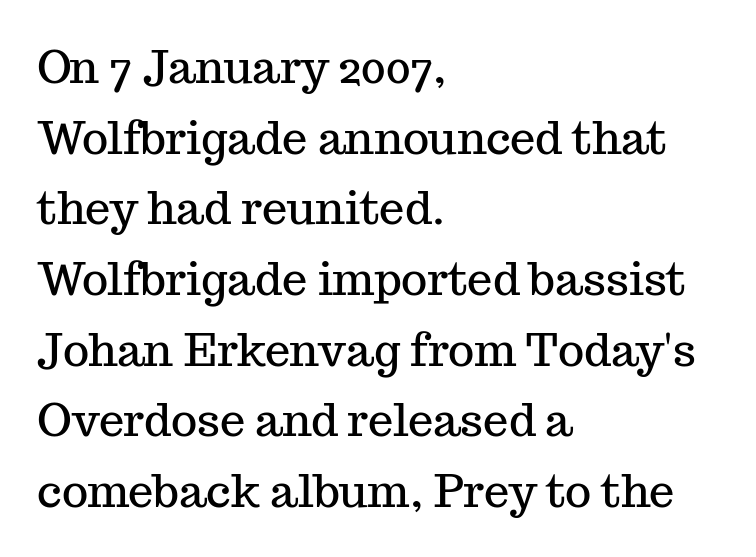
Q: Is the text italic (slanted)? A: No, it is upright.
Q: Is the typeface a serif or a sans-serif typeface? A: Serif.
Q: Is the text underlined? A: No.
Q: How is the paragraph aligned? A: Left-aligned.
Q: Is the spacing between letters normal or unusually wide? A: Normal.
Q: Is the spacing between lines tight, normal or loose? A: Normal.
Q: Width (condensed, normal, or wide)? A: Normal.
Q: Stroke contrast? A: Medium.
Q: x-height? A: Medium.
Q: Monospaced? A: No.
